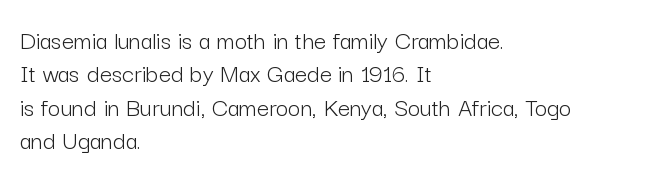
No letter is thick-stroked: the sample isn't bold. This rendering leaves character spacing at its baseline value. A bare baseline throughout the passage. Line beginnings align vertically; line endings do not. This sample uses an upright cut, with every glyph sitting square on the baseline.
